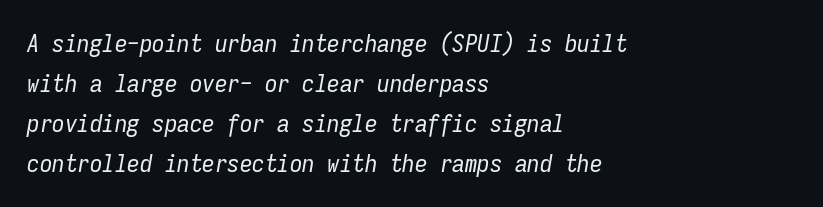
Q: Is the text bold? A: No.
Q: Is the text italic (slanted)? A: Yes, it leans right by about 9 degrees.
Q: Is the text underlined? A: No.
Q: How is the paragraph aligned? A: Left-aligned.
Q: Is the spacing between letters normal or unusually wide? A: Normal.
Q: Is the spacing between lines tight, normal or loose? A: Normal.
